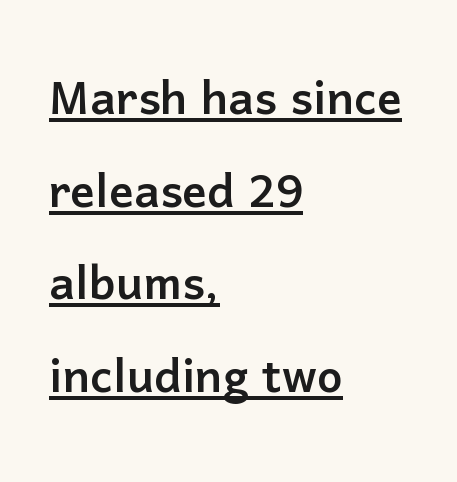
Leading: standard. Is this a sans? Yes — the strokes have no serifs. Varying glyph widths throughout — classic text-font behaviour. A continuous stroke trails under the words, as in a hyperlink. Notice how the stems are strictly vertical — no italics here. Notice how the passage keeps a crisp vertical edge on the left only.
